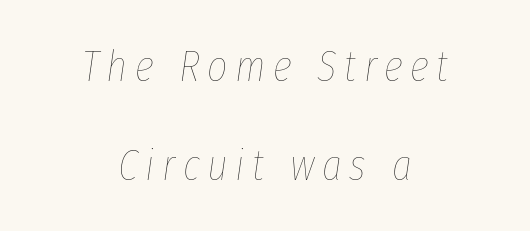
{"italic": "yes", "lean": "right", "slant_degrees": 8, "bold": "no", "weight": "thin", "width": "condensed", "stroke_contrast": "low", "x_height": "medium", "monospaced": "no", "underline": "no", "align": "center", "line_spacing": "loose", "line_spacing_ratio": 2.25, "glyph_px": 44}
